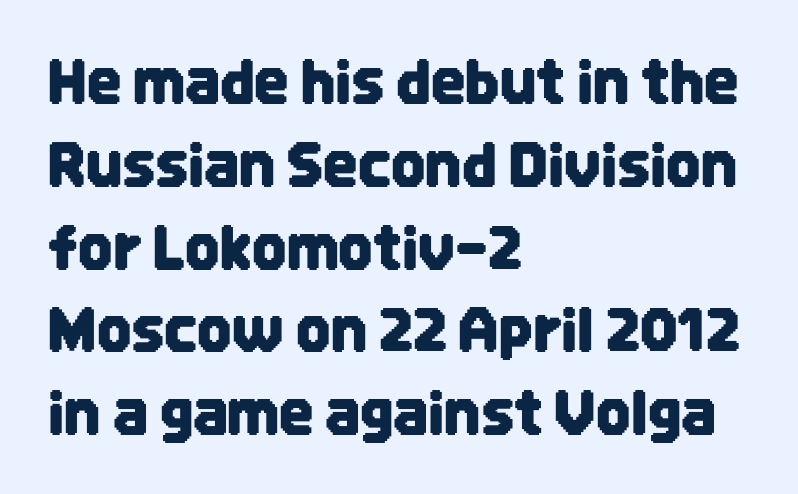
The image shows 60 px condensed sans-serif type, upright; set left-aligned, normal line spacing (1.38x), normal letter spacing, not underlined; low stroke contrast and a large x-height.
